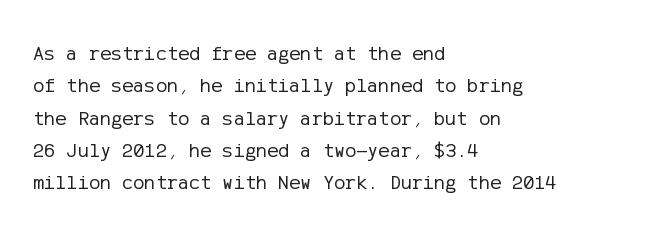
The image shows 21 px text type, upright; set left-aligned, normal line spacing (1.54x), normal letter spacing, not underlined.
